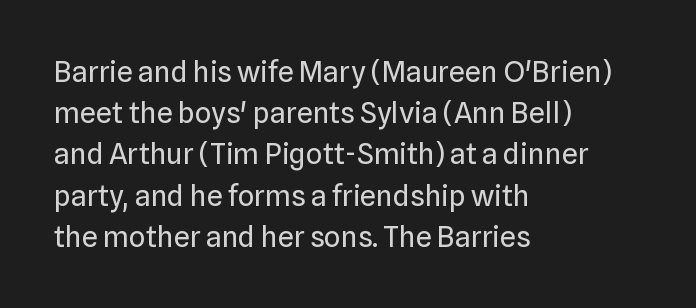
Q: Is the text bold? A: No.
Q: Is the text italic (slanted)? A: No, it is upright.
Q: Is the typeface a serif or a sans-serif typeface? A: Sans-serif.
Q: Is the text underlined? A: No.
Q: How is the paragraph aligned? A: Left-aligned.
Q: Is the spacing between letters normal or unusually wide? A: Normal.
Q: Is the spacing between lines tight, normal or loose? A: Normal.
Q: Width (condensed, normal, or wide)? A: Normal.
Q: Stroke contrast? A: Low.
Q: x-height? A: Medium.
Q: Monospaced? A: No.
